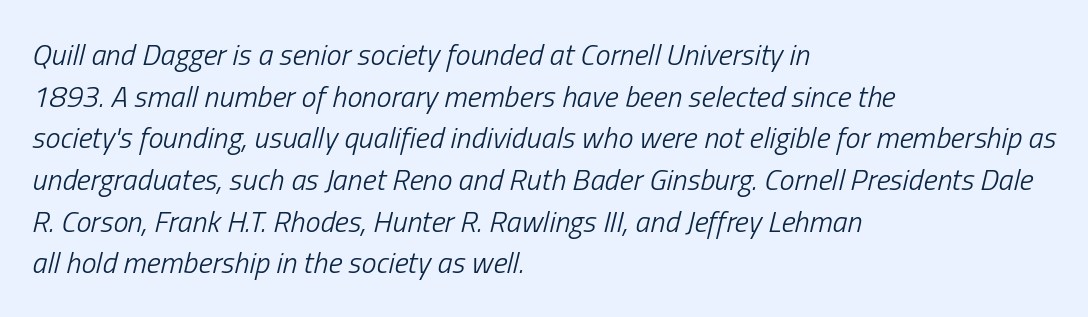
The weight tops out at a normal text grade. Underline: absent. You could call the tracking neutral — neither tight nor loose. The rendering anchors every line to the left-hand side.
